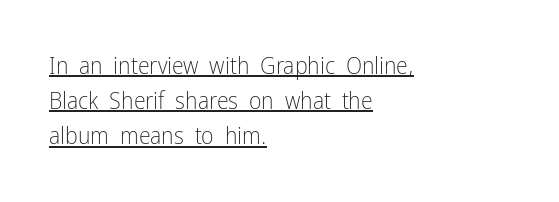
The image shows 24 px text type, upright; set left-aligned, normal line spacing (1.46x), normal letter spacing, underlined.
